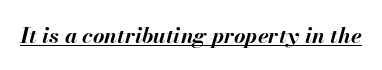
{"italic": "yes", "lean": "right", "slant_degrees": 13, "bold": "yes", "underline": "yes", "letter_spacing": "normal", "letter_spacing_em": 0.0, "glyph_px": 22}
